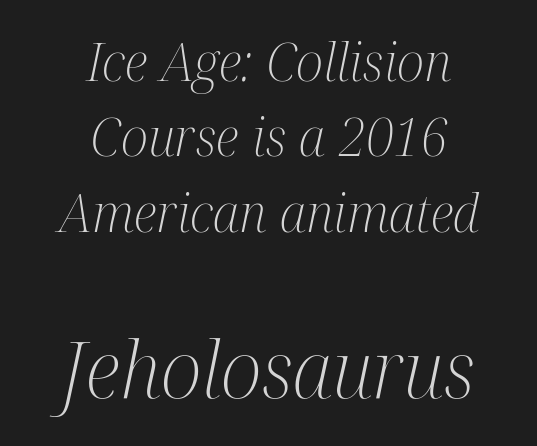
Q: Is the text bold? A: No.
Q: Is the text italic (slanted)? A: Yes, it leans right by about 12 degrees.
Q: Is the typeface a serif or a sans-serif typeface? A: Serif.
Q: Is the text underlined? A: No.
Q: How is the paragraph aligned? A: Centered.
Q: Is the spacing between letters normal or unusually wide? A: Normal.
Q: Is the spacing between lines tight, normal or loose? A: Normal.
Q: Which block of text is set in a larger size, the first (top) or the second (bottom)? A: The second (bottom) one.
Q: Width (condensed, normal, or wide)? A: Condensed.
Q: Stroke contrast? A: Medium.
Q: x-height? A: Medium.
Q: Monospaced? A: No.
